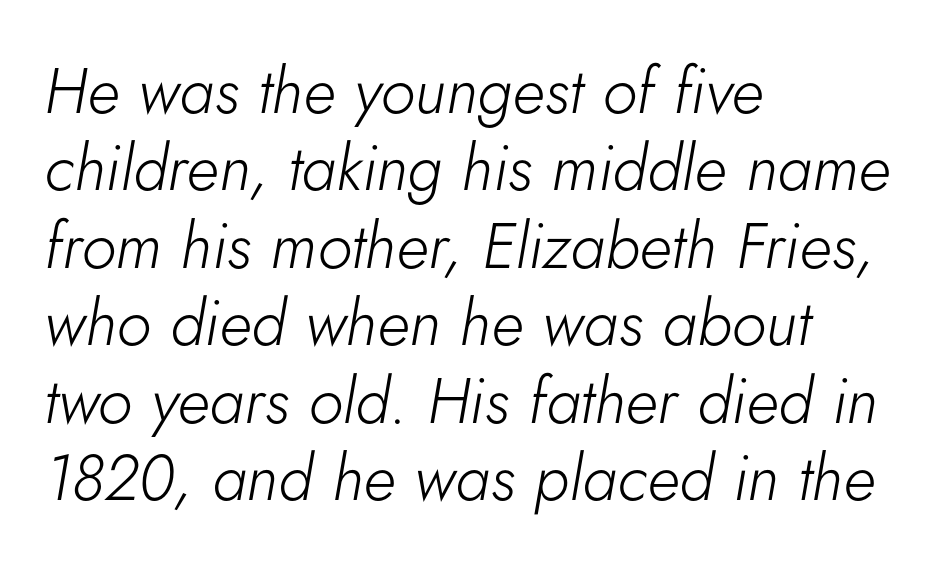
Q: Is the text bold? A: No.
Q: Is the text italic (slanted)? A: Yes, it leans right by about 5 degrees.
Q: Is the text underlined? A: No.
Q: How is the paragraph aligned? A: Left-aligned.
Q: Is the spacing between letters normal or unusually wide? A: Normal.
Q: Width (condensed, normal, or wide)? A: Normal.
Q: Stroke contrast? A: Low.
Q: x-height? A: Small.
Q: Monospaced? A: No.
